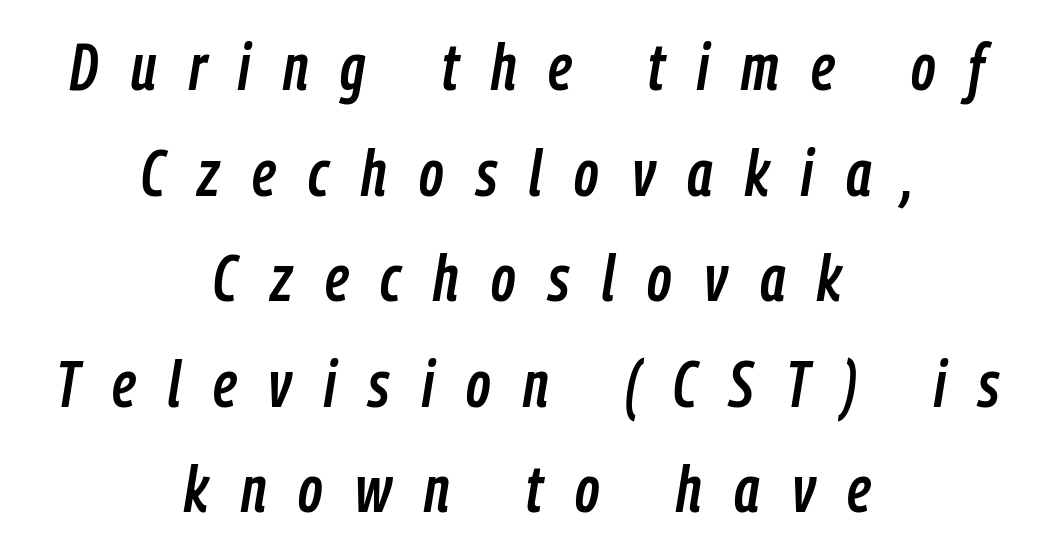
This sample has the flowing, uneven cadence of proportional lettering. Rows of type keep a routine distance in the vertical direction. The lines in this sample share a center point and differ in where they start and stop. The glyphs are unaccompanied by any horizontal stroke below them. Slanted lettering throughout. Glyph-to-glyph distance is far greater than everyday printed text.
